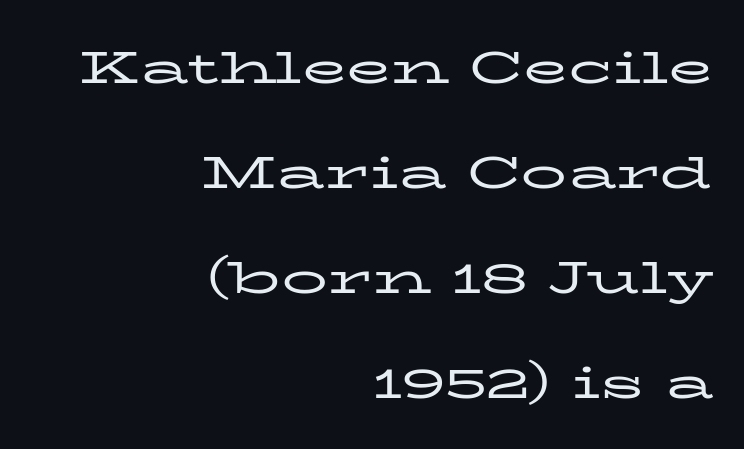
{"serif": "yes", "italic": "no", "bold": "no", "weight": "regular", "width": "wide", "stroke_contrast": "low", "x_height": "medium", "monospaced": "no", "underline": "no", "align": "right", "line_spacing": "loose", "line_spacing_ratio": 2.28, "letter_spacing": "normal", "letter_spacing_em": 0.0, "glyph_px": 46}
